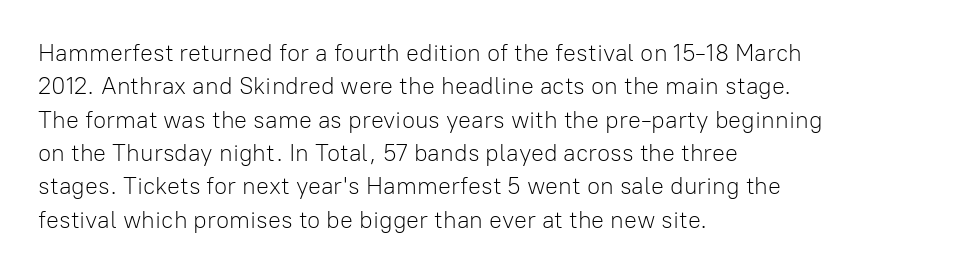
The letterforms sit at book weight or below. Posture: straight, roman, zero tilt. Tracking value appears to be zero — textbook default spacing. The passage shown stacks its lines at a standard gap. Is the block centered? No — it sits flush against the left margin. The foot of each line stays bare and open.
